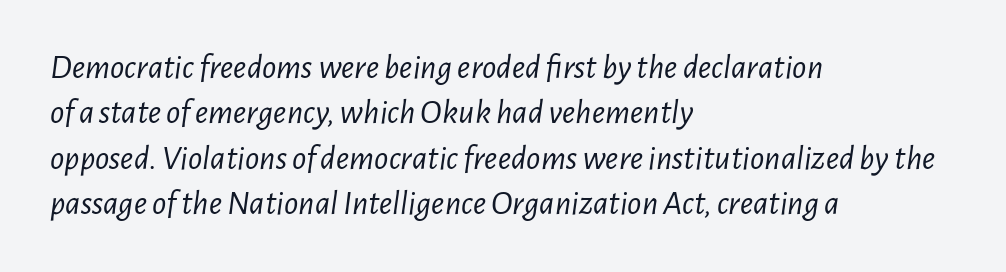
A typesetter would call this proportional, since set widths differ per character. Interline gaps are of average width in this sample. Rendered with sloped, italic letterforms. Heft: none added — not bold. Where is the straight margin? On the left.
